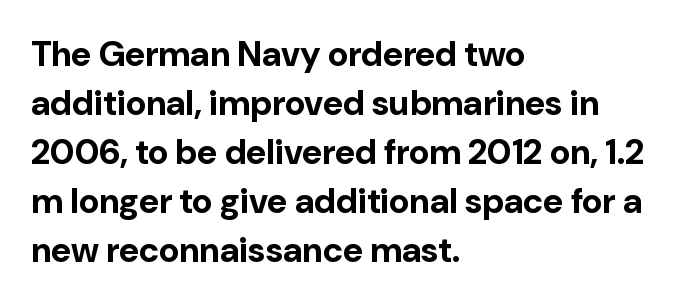
The image shows 35 px bold sans-serif type, upright; set left-aligned, normal line spacing (1.4x), normal letter spacing, not underlined; low stroke contrast and a medium x-height.
